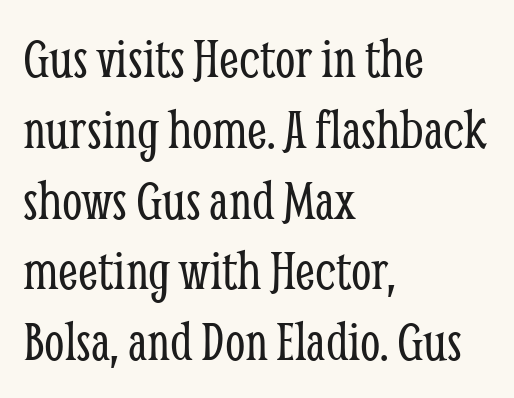
Q: Is the text bold? A: No.
Q: Is the text italic (slanted)? A: No, it is upright.
Q: Is the typeface a serif or a sans-serif typeface? A: Serif.
Q: Is the text underlined? A: No.
Q: How is the paragraph aligned? A: Left-aligned.
Q: Is the spacing between letters normal or unusually wide? A: Normal.
Q: Width (condensed, normal, or wide)? A: Condensed.
Q: Stroke contrast? A: Low.
Q: x-height? A: Medium.
Q: Monospaced? A: No.
